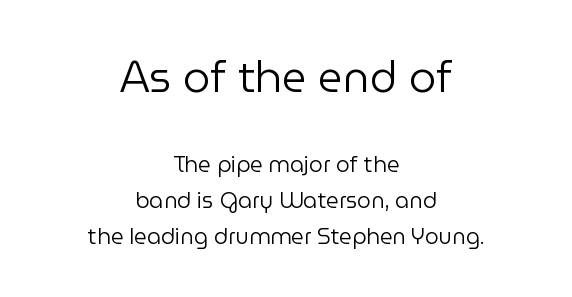
Students, note that the glyphs here touch the page at normal intervals. Scale decreases going downward across the two blocks. You could not count columns in this text — the font is proportionally spaced. Centered paragraph, ragged on both sides. Serif or sans? Sans — the stroke terminals are bare.
